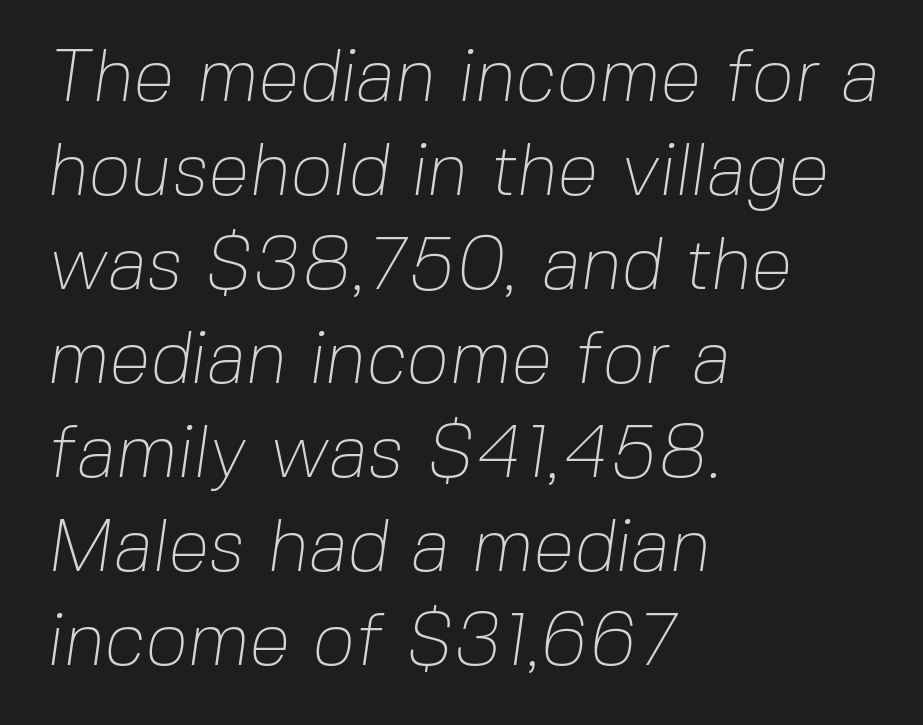
The image shows 74 px thin sans-serif type; set left-aligned, normal line spacing (1.27x), normal letter spacing, not underlined; low stroke contrast and a medium x-height.
